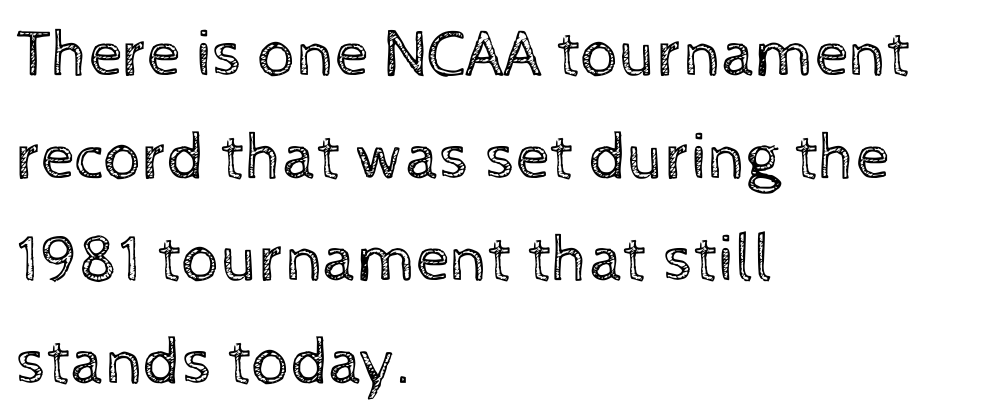
{"italic": "no", "bold": "no", "weight": "regular", "width": "normal", "x_height": "medium", "monospaced": "no", "underline": "no", "align": "left", "line_spacing": "normal", "line_spacing_ratio": 1.53, "letter_spacing": "normal", "letter_spacing_em": 0.0, "glyph_px": 67}
